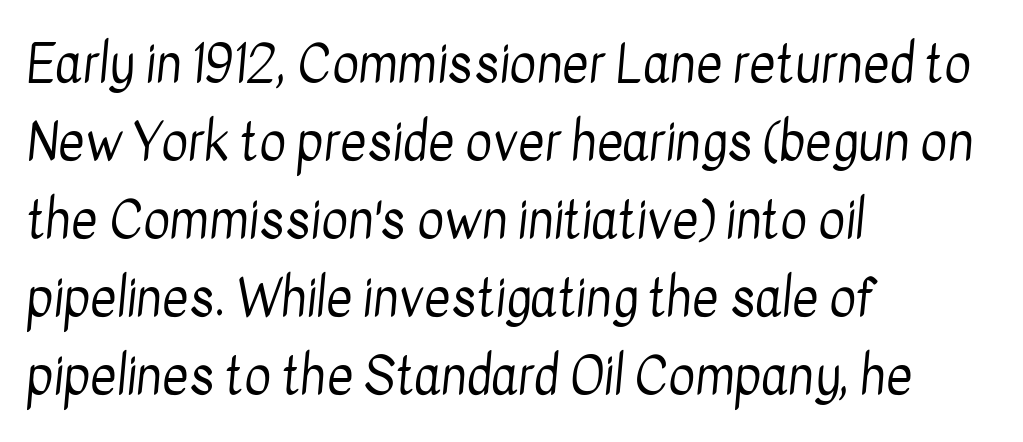
{"serif": "no", "bold": "no", "weight": "regular", "width": "condensed", "stroke_contrast": "low", "x_height": "medium", "monospaced": "no", "underline": "no", "align": "left", "line_spacing": "normal", "line_spacing_ratio": 1.53, "letter_spacing": "normal", "letter_spacing_em": 0.0, "glyph_px": 51}
